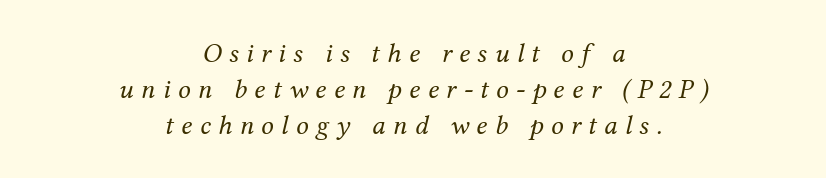
Letterform terminals end in serifs throughout the passage. In terms of leading, this rendering sits right in the middle. Do the characters align in a grid? No, the font is proportional. A light-to-regular cut is what we see here. Is the type slanted? Yes — the strokes lean at a clear angle. Check under the words: just untouched page.
